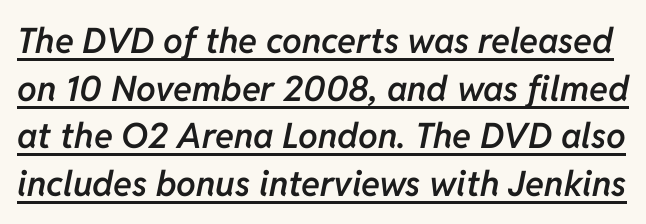
If you measured baseline to baseline, you'd find a middling distance. Underlining? Definitely there. Here the designer chose a conventional face with non-uniform glyph widths. In terms of posture, this sample is oblique.
